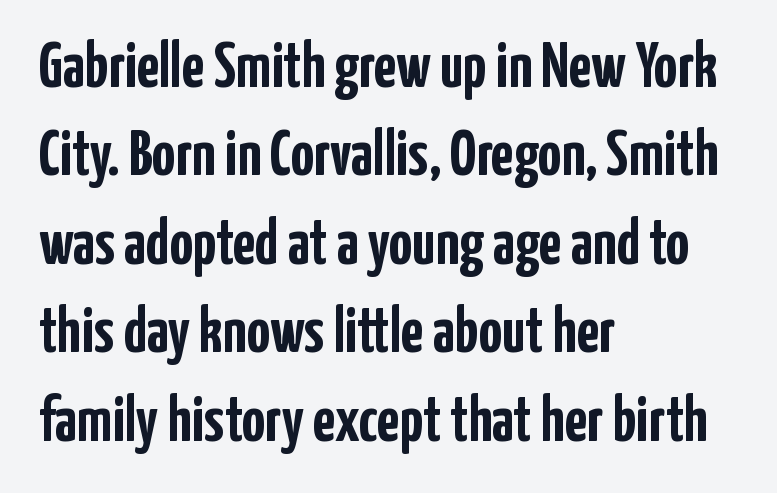
The passage shown is typeset with a sans-serif family. Upright lettering throughout. A clean baseline with only descenders dipping below it. Line starts are locked; line ends wander. Strokes here are thick enough to call this a true bold.
